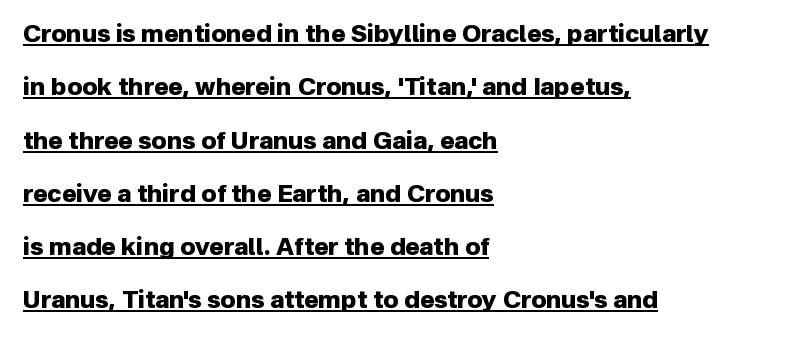
Q: Is the text bold? A: Yes.
Q: Is the text italic (slanted)? A: No, it is upright.
Q: Is the text underlined? A: Yes.
Q: How is the paragraph aligned? A: Left-aligned.
Q: Is the spacing between letters normal or unusually wide? A: Normal.
Q: Is the spacing between lines tight, normal or loose? A: Loose.
